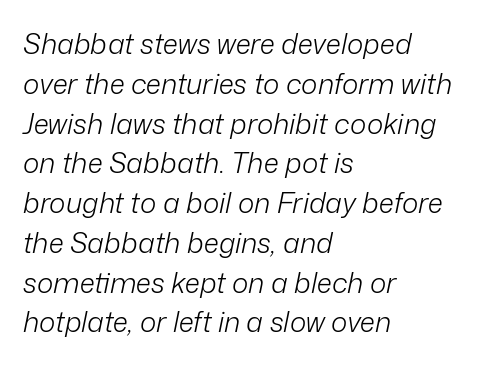
The image shows 28 px light type, italic (leaning right); set left-aligned, normal line spacing (1.42x), normal letter spacing, not underlined; low stroke contrast and a medium x-height.
